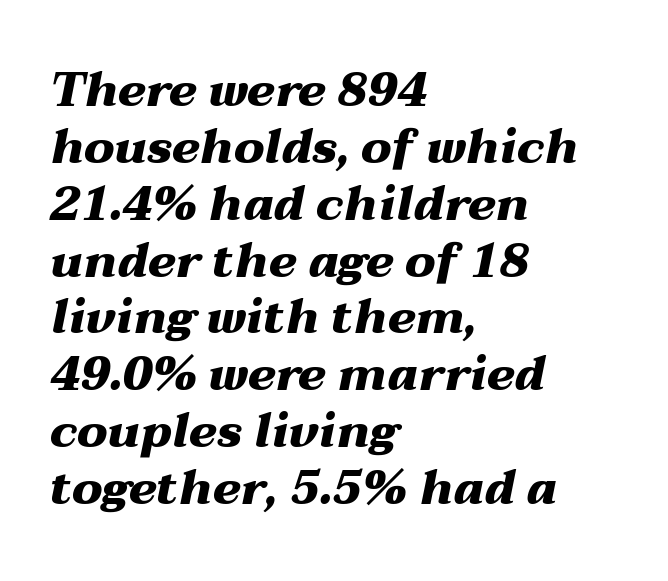
A typesetter would call this proportional, since set widths differ per character. The rendering keeps characters at their native spacing. Looking at the ascenders, they clearly lean. Is the type bold? Yes — the strokes are clearly thick and heavy. The paragraph has a hard left edge and a soft right edge. Glance below the letters and you will spot only blank space.
